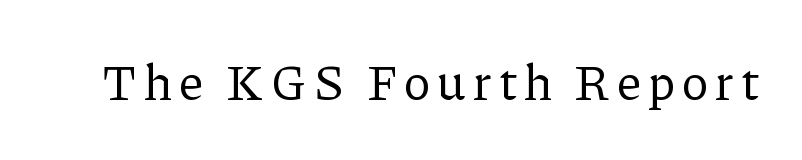
The image shows 50 px regular-weight serif type, upright; set not underlined; low stroke contrast and a medium x-height.
